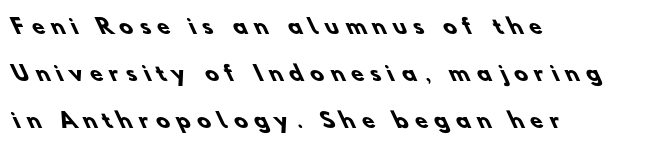
Is there much room between lines? Yes — plenty of vertical air separates them. The passage shown has open, widely tracked lettering throughout. Descenders are the only things crossing below the line. Notice how thick the strokes are: this is what a full bold looks like.
